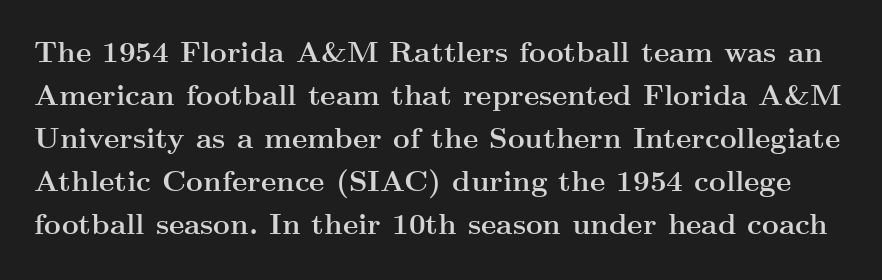
Q: Is the text bold? A: Yes.
Q: Is the text italic (slanted)? A: No, it is upright.
Q: Is the typeface a serif or a sans-serif typeface? A: Serif.
Q: Is the text underlined? A: No.
Q: Is the spacing between letters normal or unusually wide? A: Normal.
Q: Is the spacing between lines tight, normal or loose? A: Normal.
Q: Width (condensed, normal, or wide)? A: Wide.
Q: Stroke contrast? A: Medium.
Q: x-height? A: Small.
Q: Monospaced? A: No.
